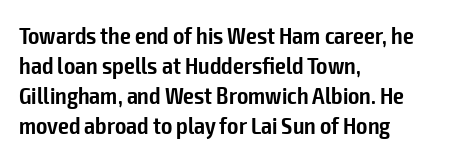
The image shows 24 px text type, upright; set left-aligned, normal line spacing (1.25x), normal letter spacing, not underlined.
